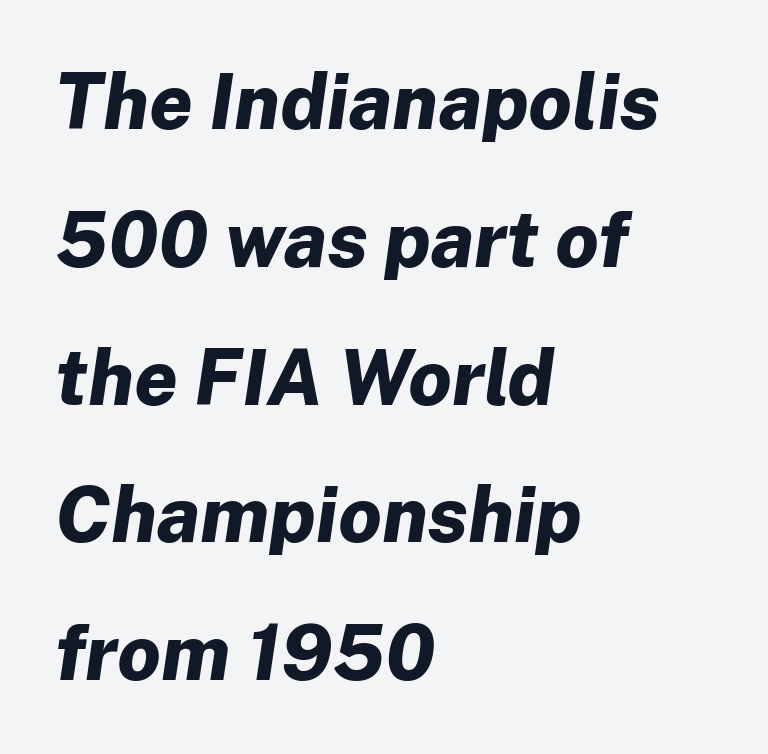
The image shows 77 px bold type, italic (leaning right); set left-aligned, line spacing 1.79x, normal letter spacing, not underlined; low stroke contrast and a medium x-height.
